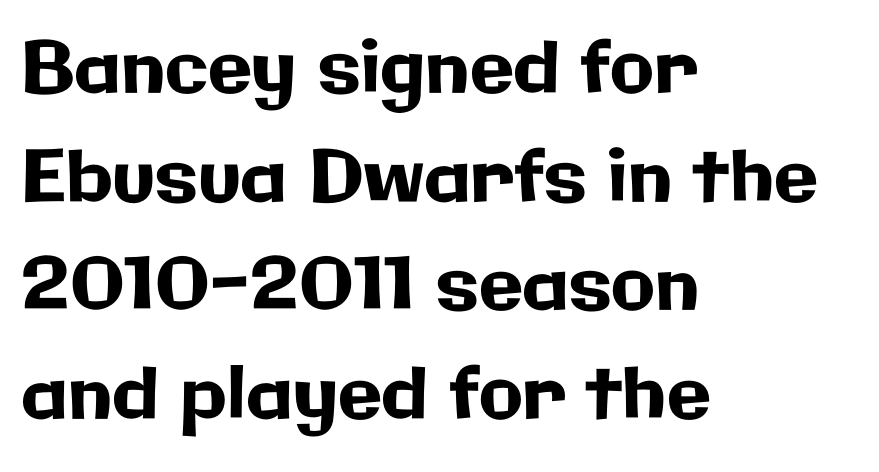
The image shows 72 px sans-serif type, upright; set left-aligned, normal line spacing (1.51x), normal letter spacing, not underlined; low stroke contrast and a medium x-height.
